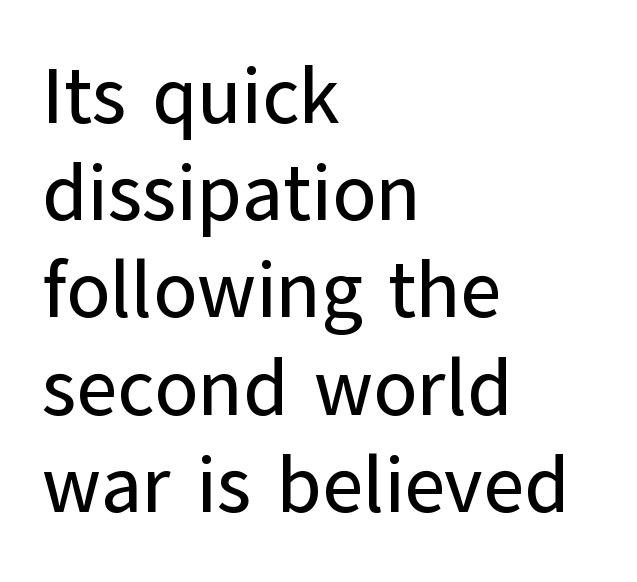
The image shows 79 px sans-serif type, upright; set left-aligned, line spacing 1.23x, normal letter spacing, not underlined; low stroke contrast and a medium x-height.
